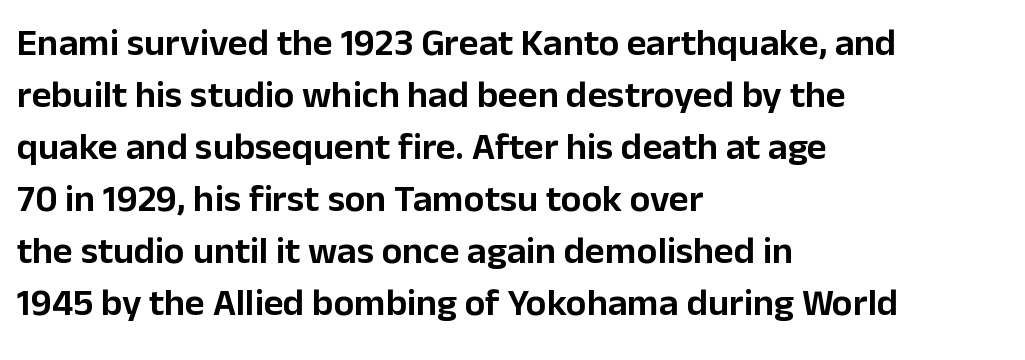
Q: Is the text italic (slanted)? A: No, it is upright.
Q: Is the typeface a serif or a sans-serif typeface? A: Sans-serif.
Q: Is the text underlined? A: No.
Q: How is the paragraph aligned? A: Left-aligned.
Q: Is the spacing between letters normal or unusually wide? A: Normal.
Q: Is the spacing between lines tight, normal or loose? A: Normal.
Q: Width (condensed, normal, or wide)? A: Normal.
Q: Stroke contrast? A: Low.
Q: x-height? A: Medium.
Q: Monospaced? A: No.
